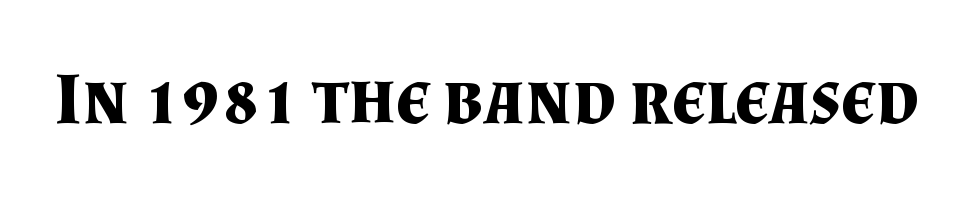
The image shows 73 px bold serif type, upright; set normal letter spacing, not underlined; medium stroke contrast and a small x-height.
